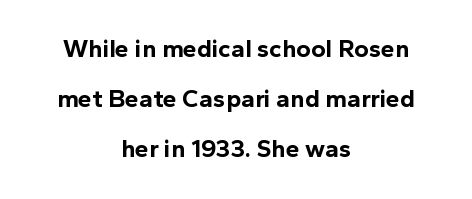
Q: Is the text bold? A: Yes.
Q: Is the text italic (slanted)? A: No, it is upright.
Q: Is the text underlined? A: No.
Q: How is the paragraph aligned? A: Centered.
Q: Is the spacing between letters normal or unusually wide? A: Normal.
Q: Is the spacing between lines tight, normal or loose? A: Loose.
